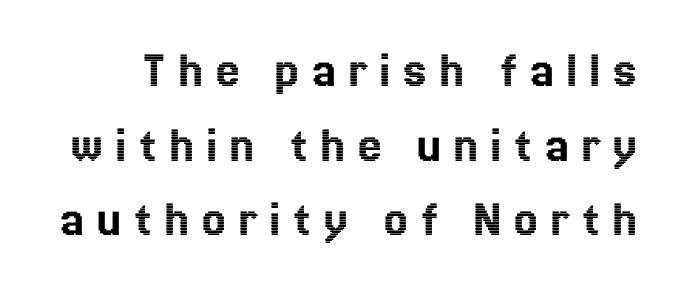
The image shows 53 px text type, upright; set normal line spacing (1.41x), unusually wide letter spacing (+0.23 em), not underlined; a medium x-height.
